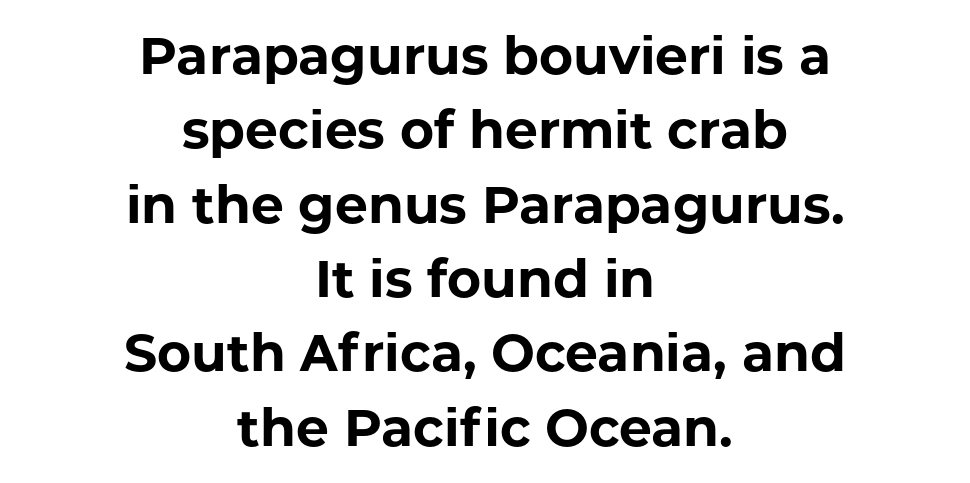
Words float on clear page, feet unadorned. A centered setting, common on invitations and titles, is used for this passage. A typesetter would call this proportional, since set widths differ per character. Characters follow at the spacing the type designer built in. Students, this is bold: see how much ink each stroke carries.
